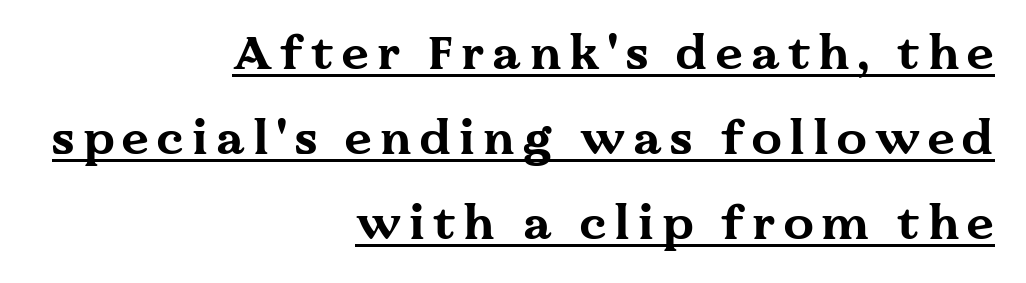
The image shows 48 px bold, wide serif type, upright; set right-aligned, line spacing 1.77x, underlined; medium stroke contrast and a medium x-height.
